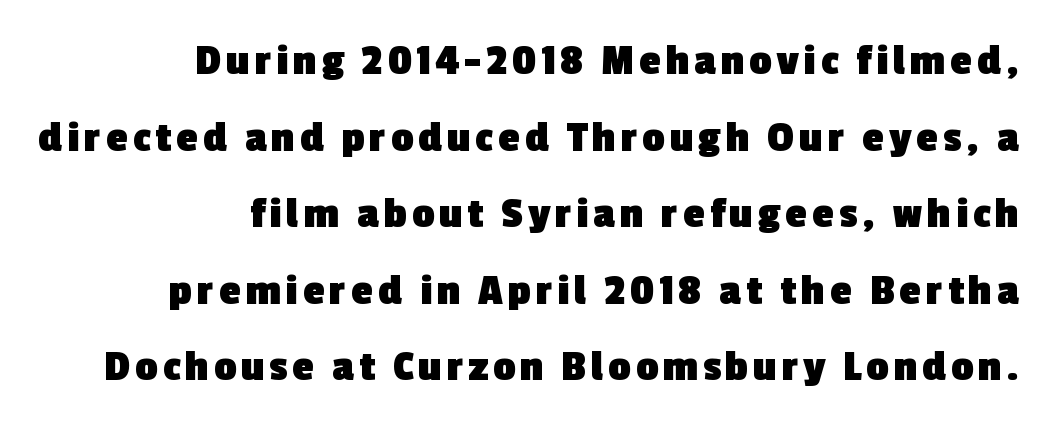
The passage shown is typed in a proportional face where columns would drift. Leftover space on each line is placed entirely before the opening word. Only glyphs here, with clear space below each row. Each glyph is drawn with heavy, bold strokes.
